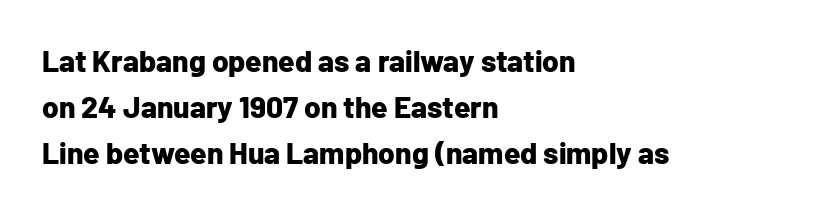
Q: Is the text bold? A: Yes.
Q: Is the text italic (slanted)? A: No, it is upright.
Q: Is the typeface a serif or a sans-serif typeface? A: Sans-serif.
Q: Is the text underlined? A: No.
Q: How is the paragraph aligned? A: Left-aligned.
Q: Is the spacing between letters normal or unusually wide? A: Normal.
Q: Is the spacing between lines tight, normal or loose? A: Normal.
Q: Width (condensed, normal, or wide)? A: Normal.
Q: Stroke contrast? A: Low.
Q: x-height? A: Medium.
Q: Monospaced? A: No.
